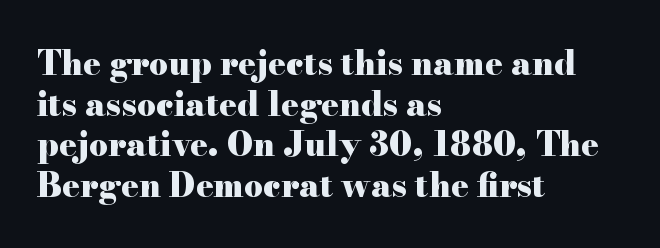
{"serif": "yes", "italic": "no", "bold": "yes", "weight": "heavy", "width": "wide", "stroke_contrast": "high", "x_height": "small", "monospaced": "no", "underline": "no", "align": "left", "line_spacing_ratio": 1.23, "letter_spacing": "normal", "letter_spacing_em": 0.0, "glyph_px": 33}
